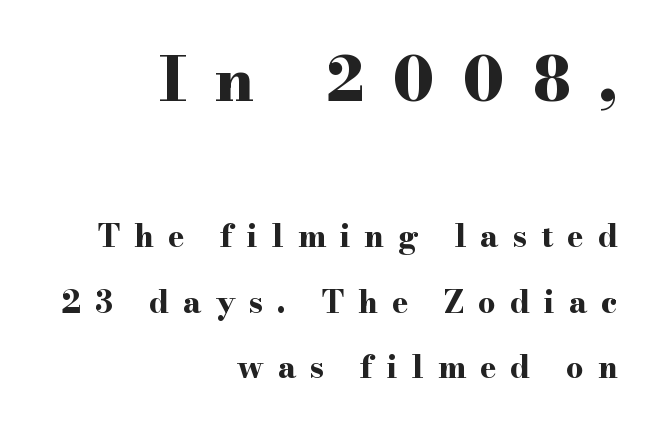
The passage shown is typed in a proportional face where columns would drift. Stroke terminals: seriffed. The tracking jumps out immediately: characters are airy and widely separated. Rendered with straight, roman letterforms. Which chunk is bigger? The first one — the top block dwarfs the bottom.
